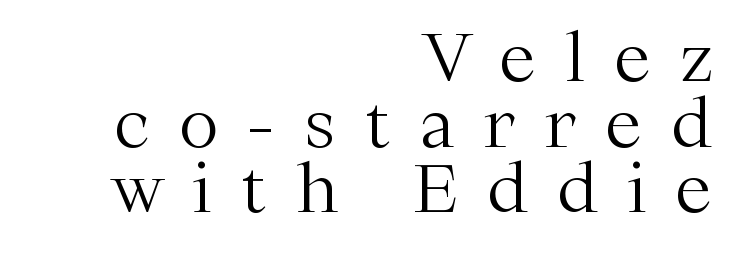
{"serif": "yes", "italic": "no", "bold": "no", "weight": "light", "width": "normal", "stroke_contrast": "medium", "x_height": "medium", "monospaced": "no", "underline": "no", "align": "right", "line_spacing": "tight", "line_spacing_ratio": 0.98, "letter_spacing": "wide", "letter_spacing_em": 0.44, "glyph_px": 67}
